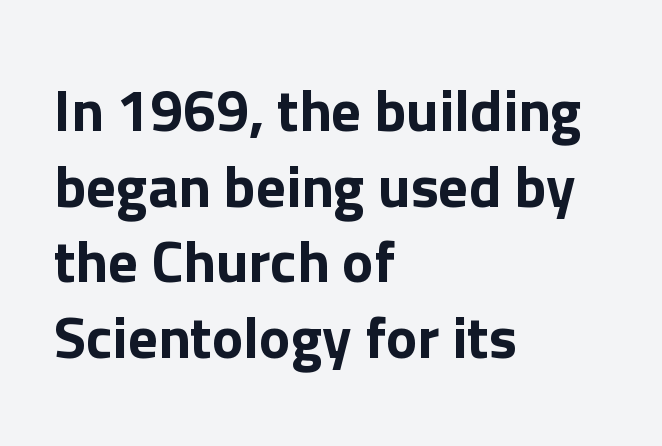
Q: Is the text italic (slanted)? A: No, it is upright.
Q: Is the typeface a serif or a sans-serif typeface? A: Sans-serif.
Q: Is the text underlined? A: No.
Q: How is the paragraph aligned? A: Left-aligned.
Q: Is the spacing between letters normal or unusually wide? A: Normal.
Q: Is the spacing between lines tight, normal or loose? A: Normal.
Q: Width (condensed, normal, or wide)? A: Normal.
Q: Stroke contrast? A: Low.
Q: x-height? A: Medium.
Q: Monospaced? A: No.
